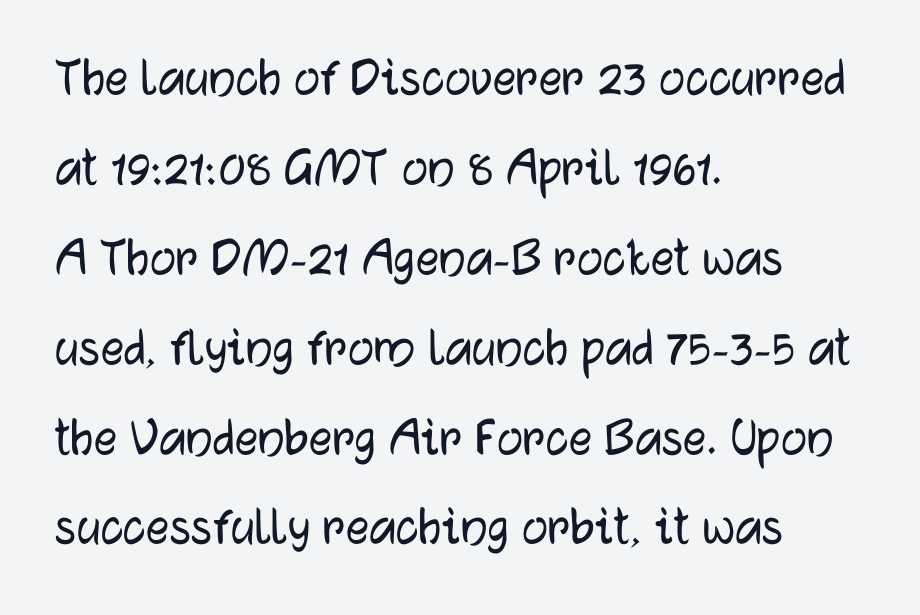
The image shows 58 px sans-serif type, upright; set left-aligned, normal line spacing (1.55x), normal letter spacing, not underlined; low stroke contrast and a medium x-height.
